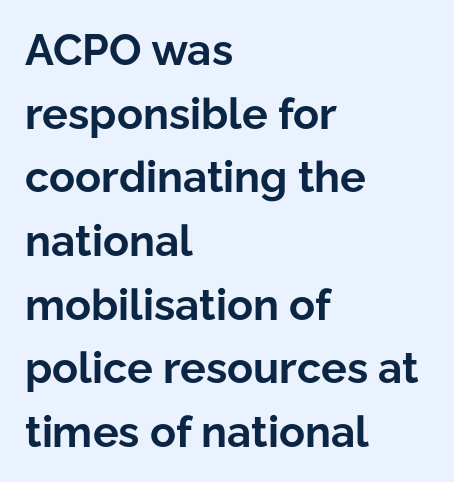
{"serif": "no", "italic": "no", "bold": "yes", "weight": "bold", "width": "normal", "stroke_contrast": "low", "x_height": "medium", "monospaced": "no", "underline": "no", "align": "left", "line_spacing": "normal", "line_spacing_ratio": 1.48, "letter_spacing": "normal", "letter_spacing_em": 0.0, "glyph_px": 43}
